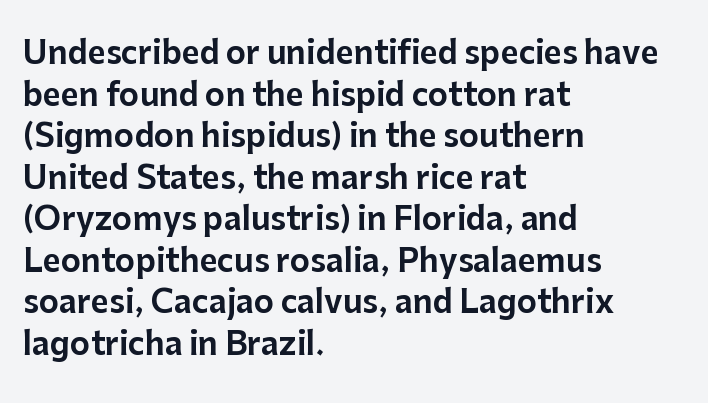
Q: Is the text italic (slanted)? A: No, it is upright.
Q: Is the typeface a serif or a sans-serif typeface? A: Sans-serif.
Q: Is the text underlined? A: No.
Q: How is the paragraph aligned? A: Left-aligned.
Q: Is the spacing between letters normal or unusually wide? A: Normal.
Q: Is the spacing between lines tight, normal or loose? A: Normal.
Q: Width (condensed, normal, or wide)? A: Normal.
Q: Stroke contrast? A: Low.
Q: x-height? A: Medium.
Q: Monospaced? A: No.
